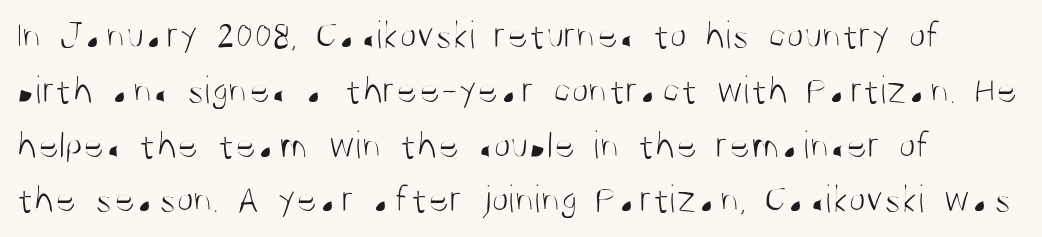
The image shows 40 px light, condensed sans-serif type, upright; set normal line spacing (1.37x), normal letter spacing, not underlined; medium stroke contrast and a large x-height.
